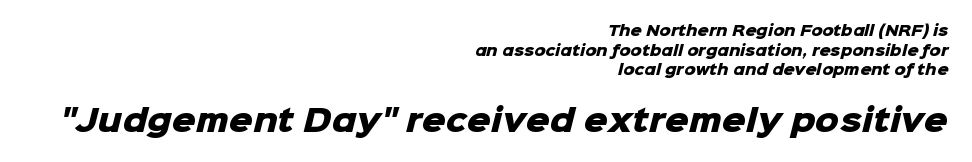
Q: Is the text bold? A: Yes.
Q: Is the typeface a serif or a sans-serif typeface? A: Sans-serif.
Q: Is the text underlined? A: No.
Q: How is the paragraph aligned? A: Right-aligned.
Q: Is the spacing between letters normal or unusually wide? A: Normal.
Q: Is the spacing between lines tight, normal or loose? A: Normal.
Q: Which block of text is set in a larger size, the first (top) or the second (bottom)? A: The second (bottom) one.
Q: Width (condensed, normal, or wide)? A: Normal.
Q: Stroke contrast? A: Low.
Q: x-height? A: Medium.
Q: Monospaced? A: No.
